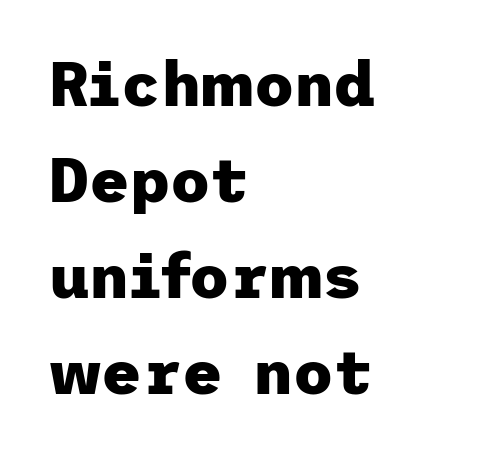
Q: Is the text bold? A: Yes.
Q: Is the text italic (slanted)? A: No, it is upright.
Q: Is the typeface a serif or a sans-serif typeface? A: Sans-serif.
Q: Is the text underlined? A: No.
Q: How is the paragraph aligned? A: Left-aligned.
Q: Is the spacing between letters normal or unusually wide? A: Normal.
Q: Is the spacing between lines tight, normal or loose? A: Normal.
Q: Width (condensed, normal, or wide)? A: Normal.
Q: Stroke contrast? A: Low.
Q: x-height? A: Medium.
